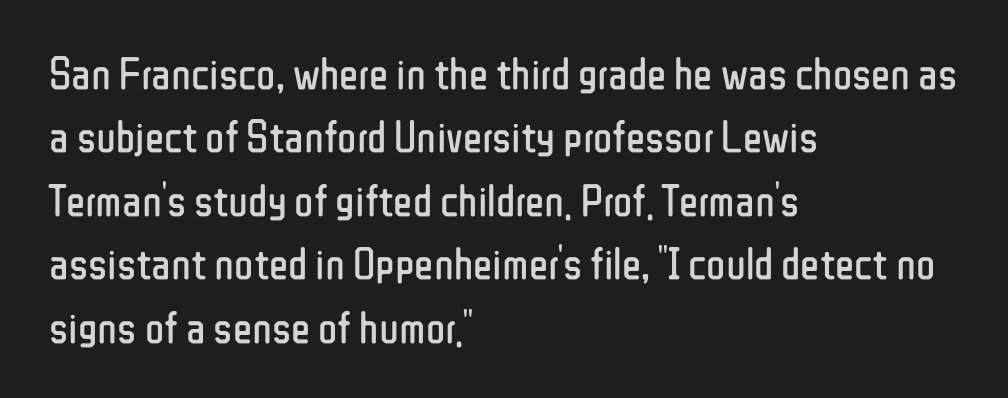
Type style note: lacks serifs. The lettering holds an erect, upright posture throughout. These glyphs show unthickened strokes, regular width or finer. Left-aligned paragraph, ragged on the right. The line-height multiplier appears to be the usual default. Here the glyphs are tracked normally, forming tight word shapes.
